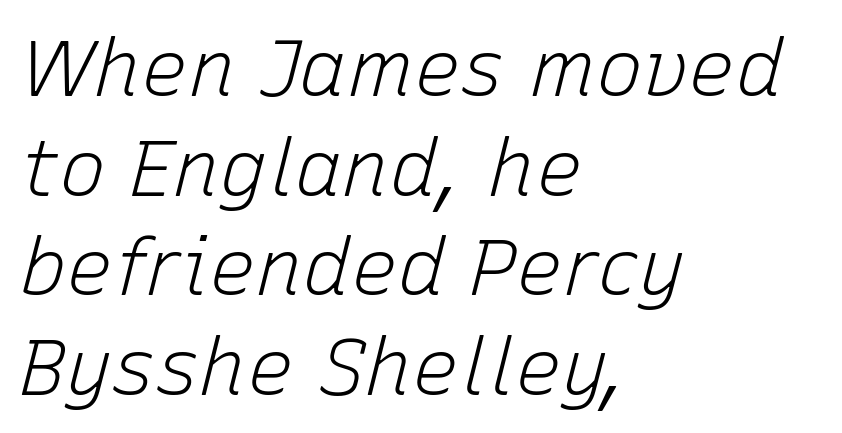
{"italic": "yes", "lean": "right", "slant_degrees": 15, "bold": "no", "weight": "light", "width": "normal", "stroke_contrast": "low", "x_height": "medium", "monospaced": "no", "underline": "no", "align": "left", "line_spacing": "normal", "line_spacing_ratio": 1.26, "letter_spacing": "normal", "letter_spacing_em": 0.0, "glyph_px": 79}
